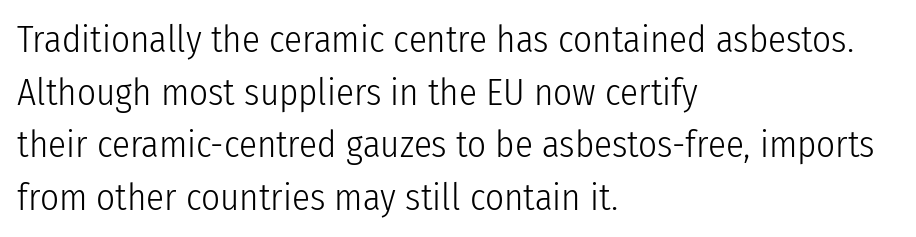
The image shows 37 px light, condensed sans-serif type, upright; set left-aligned, normal line spacing (1.42x), normal letter spacing, not underlined; low stroke contrast and a medium x-height.
